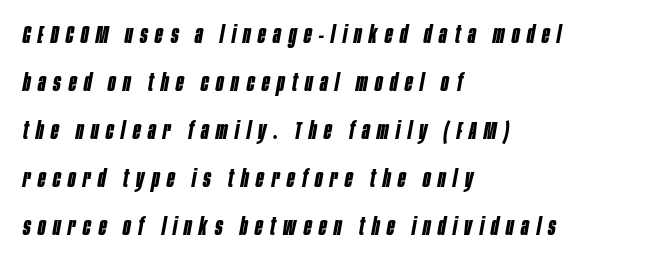
Q: Is the text bold? A: Yes.
Q: Is the text italic (slanted)? A: Yes, it leans right by about 10 degrees.
Q: Is the text underlined? A: No.
Q: How is the paragraph aligned? A: Left-aligned.
Q: Is the spacing between letters normal or unusually wide? A: Unusually wide.
Q: Is the spacing between lines tight, normal or loose? A: Loose.
